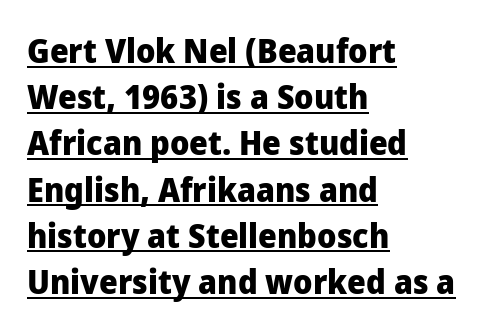
Q: Is the text bold? A: Yes.
Q: Is the text italic (slanted)? A: No, it is upright.
Q: Is the typeface a serif or a sans-serif typeface? A: Sans-serif.
Q: Is the text underlined? A: Yes.
Q: How is the paragraph aligned? A: Left-aligned.
Q: Is the spacing between letters normal or unusually wide? A: Normal.
Q: Is the spacing between lines tight, normal or loose? A: Normal.
Q: Width (condensed, normal, or wide)? A: Normal.
Q: Stroke contrast? A: Low.
Q: x-height? A: Medium.
Q: Monospaced? A: No.
